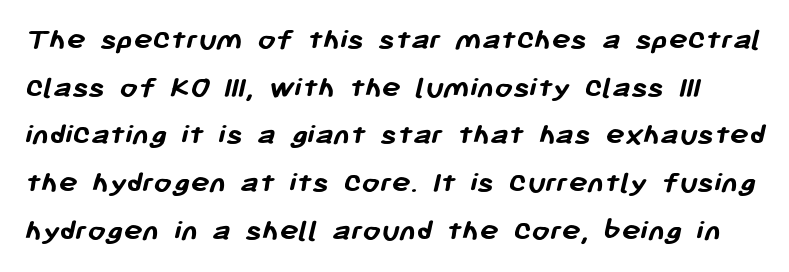
Q: Is the text bold? A: Yes.
Q: Is the typeface a serif or a sans-serif typeface? A: Sans-serif.
Q: Is the text underlined? A: No.
Q: Is the spacing between letters normal or unusually wide? A: Normal.
Q: Is the spacing between lines tight, normal or loose? A: Normal.
Q: Width (condensed, normal, or wide)? A: Normal.
Q: Stroke contrast? A: Low.
Q: x-height? A: Medium.
Q: Monospaced? A: No.
